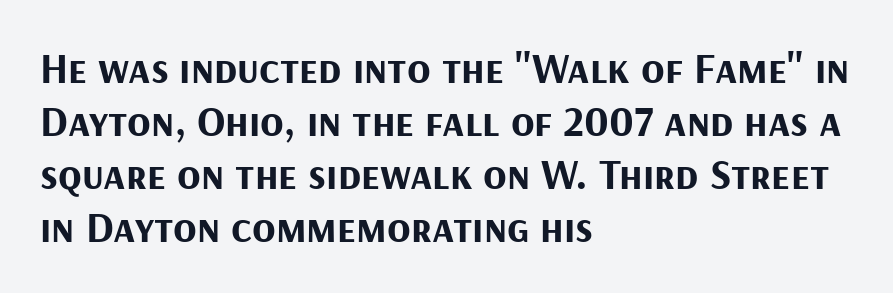
{"serif": "no", "italic": "no", "bold": "yes", "weight": "bold", "width": "normal", "stroke_contrast": "medium", "x_height": "medium", "monospaced": "no", "underline": "no", "align": "left", "line_spacing_ratio": 1.23, "letter_spacing": "normal", "letter_spacing_em": 0.0, "glyph_px": 43}
